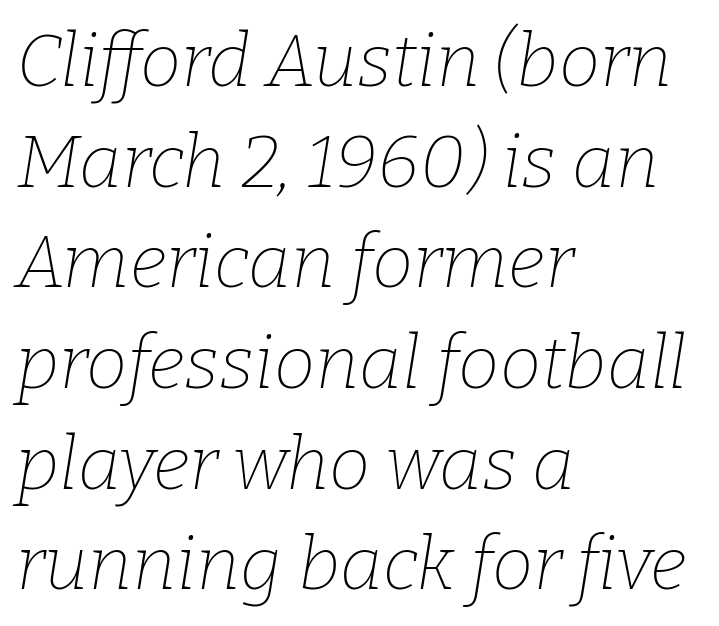
The image shows 74 px thin serif type, italic (leaning right); set left-aligned, normal line spacing (1.36x), normal letter spacing, not underlined; low stroke contrast and a medium x-height.
